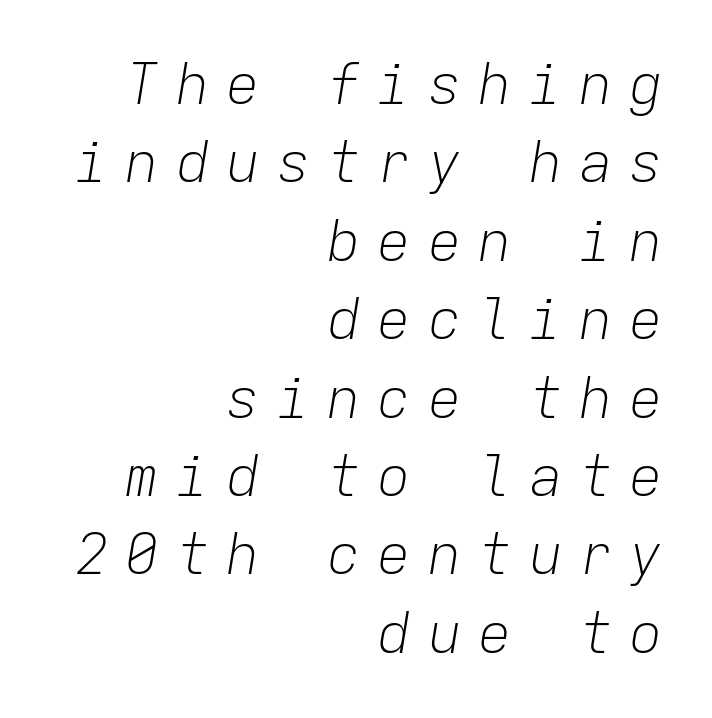
Q: Is the text bold? A: No.
Q: Is the text italic (slanted)? A: Yes, it leans right by about 9 degrees.
Q: Is the text underlined? A: No.
Q: How is the paragraph aligned? A: Right-aligned.
Q: Is the spacing between letters normal or unusually wide? A: Unusually wide.
Q: Is the spacing between lines tight, normal or loose? A: Normal.
Q: Width (condensed, normal, or wide)? A: Normal.
Q: Stroke contrast? A: Low.
Q: x-height? A: Medium.
Q: Monospaced? A: Yes.
